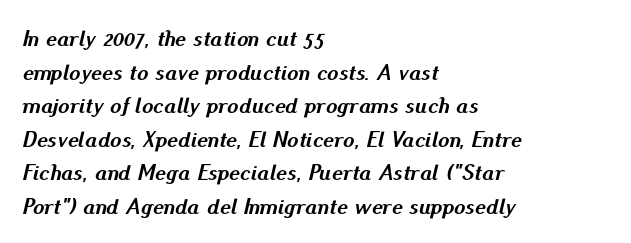
{"italic": "yes", "lean": "right", "slant_degrees": 13, "bold": "yes", "underline": "no", "align": "left", "line_spacing": "normal", "line_spacing_ratio": 1.46, "letter_spacing": "normal", "letter_spacing_em": 0.0, "glyph_px": 23}
